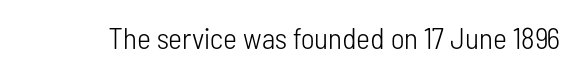
{"serif": "no", "italic": "no", "bold": "no", "weight": "light", "width": "condensed", "stroke_contrast": "low", "x_height": "medium", "monospaced": "no", "underline": "no", "letter_spacing": "normal", "letter_spacing_em": 0.0, "glyph_px": 30}
